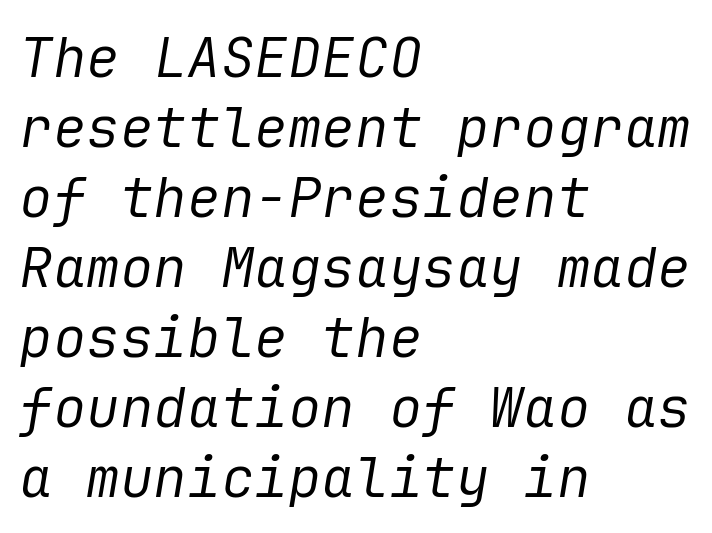
Horizontally, the lines are justified to the leading edge only. There's an unmistakable incline to the writing here. A normal amount of white space separates one row of letters from the next. The letters look calm and open, with moderate or lighter stems.
